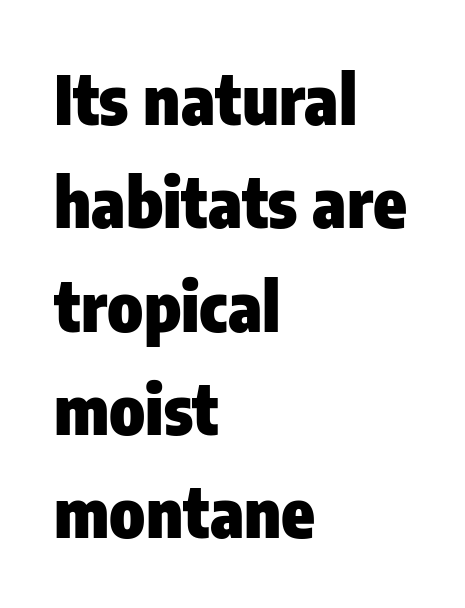
The image shows 68 px heavy, condensed sans-serif type, upright; set left-aligned, normal line spacing (1.52x), normal letter spacing, not underlined; low stroke contrast and a medium x-height.
